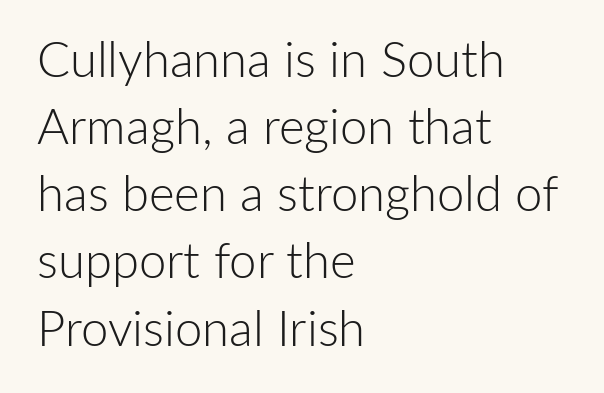
{"serif": "no", "italic": "no", "bold": "no", "weight": "light", "width": "normal", "stroke_contrast": "low", "x_height": "medium", "monospaced": "no", "underline": "no", "align": "left", "line_spacing": "normal", "line_spacing_ratio": 1.37, "letter_spacing": "normal", "letter_spacing_em": 0.0, "glyph_px": 49}
